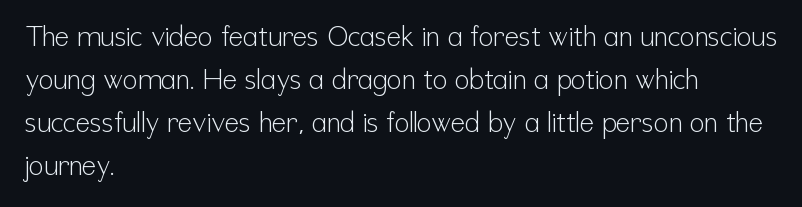
Q: Is the text bold? A: No.
Q: Is the text italic (slanted)? A: No, it is upright.
Q: Is the text underlined? A: No.
Q: How is the paragraph aligned? A: Left-aligned.
Q: Is the spacing between letters normal or unusually wide? A: Normal.
Q: Is the spacing between lines tight, normal or loose? A: Normal.
